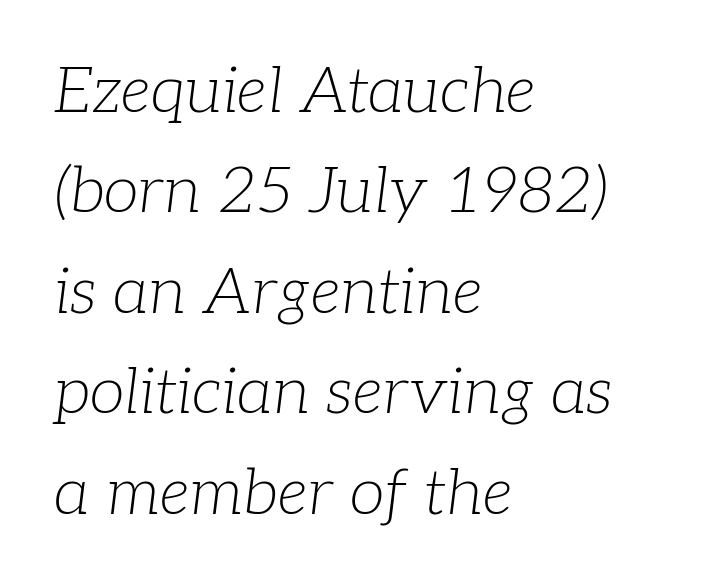
{"serif": "yes", "italic": "yes", "lean": "right", "slant_degrees": 7, "bold": "no", "weight": "light", "width": "normal", "stroke_contrast": "low", "x_height": "medium", "monospaced": "no", "underline": "no", "align": "left", "line_spacing": "normal", "line_spacing_ratio": 1.57, "letter_spacing": "normal", "letter_spacing_em": 0.0, "glyph_px": 64}
